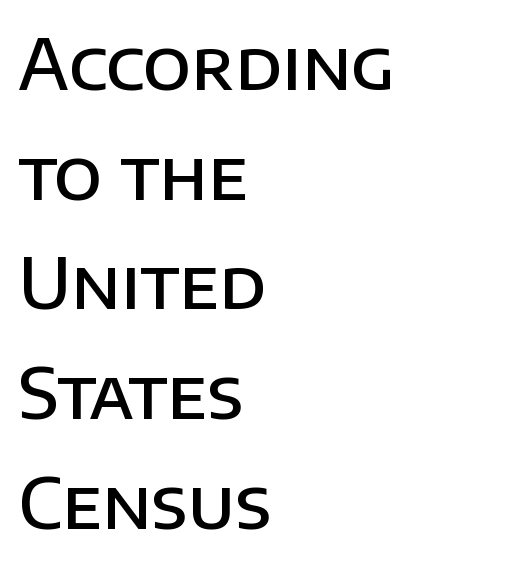
Q: Is the text bold? A: Semi-bold.
Q: Is the text italic (slanted)? A: No, it is upright.
Q: Is the typeface a serif or a sans-serif typeface? A: Sans-serif.
Q: Is the text underlined? A: No.
Q: How is the paragraph aligned? A: Left-aligned.
Q: Is the spacing between letters normal or unusually wide? A: Normal.
Q: Is the spacing between lines tight, normal or loose? A: Normal.
Q: Width (condensed, normal, or wide)? A: Normal.
Q: Stroke contrast? A: Low.
Q: x-height? A: Large.
Q: Monospaced? A: No.
